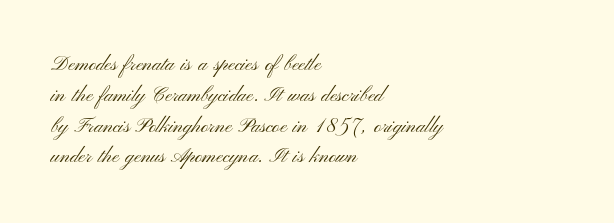
The image shows 20 px text type; set left-aligned, normal line spacing (1.54x), normal letter spacing, not underlined.
